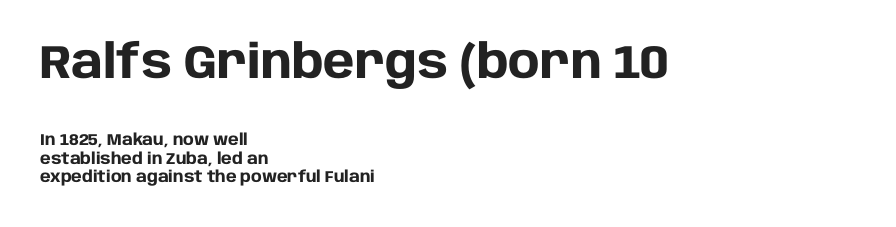
Caption: multi-line text, flush left, ragged right. The passage shown has conventional tracking throughout. The emphasis by scale lands on block number one, above. The typesetting leans heavy: a genuine bold. The letters advance in unequal steps, a hallmark of proportional type.
